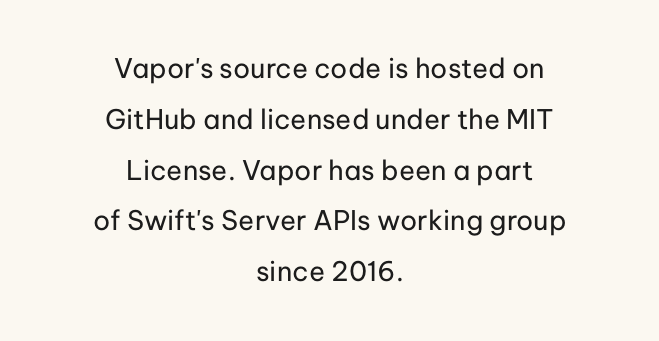
The image shows 27 px text type, upright; set centered, line spacing 1.88x, normal letter spacing, not underlined.
